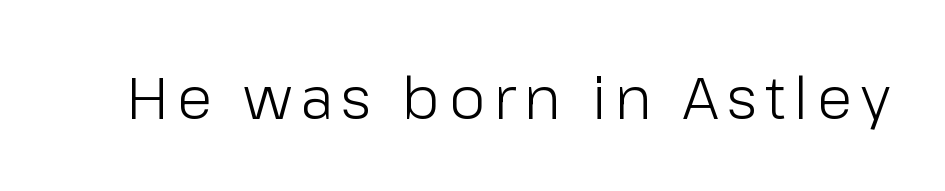
Q: Is the text bold? A: No.
Q: Is the text italic (slanted)? A: No, it is upright.
Q: Is the typeface a serif or a sans-serif typeface? A: Sans-serif.
Q: Is the text underlined? A: No.
Q: Width (condensed, normal, or wide)? A: Normal.
Q: Stroke contrast? A: Low.
Q: x-height? A: Medium.
Q: Monospaced? A: No.
